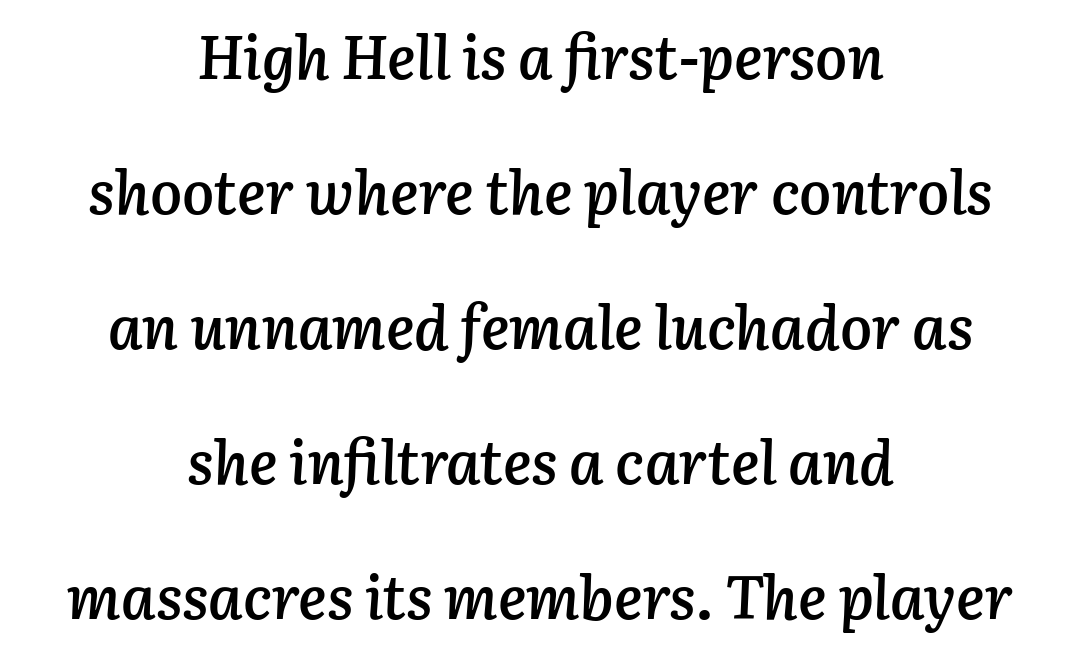
{"italic": "yes", "lean": "right", "slant_degrees": 3, "bold": "semi", "weight": "semibold", "width": "normal", "stroke_contrast": "low", "x_height": "medium", "monospaced": "no", "underline": "no", "align": "center", "line_spacing": "loose", "line_spacing_ratio": 2.25, "letter_spacing": "normal", "letter_spacing_em": 0.0, "glyph_px": 60}
